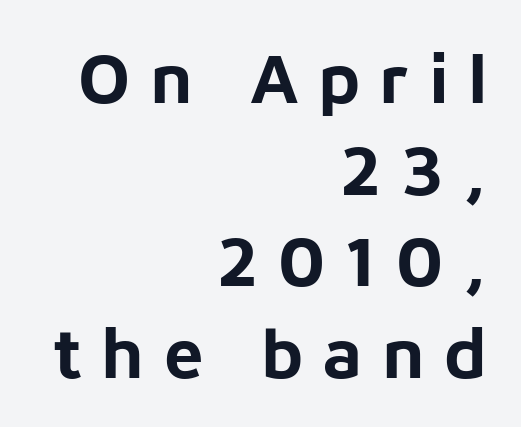
Q: Is the text bold? A: Yes.
Q: Is the text italic (slanted)? A: No, it is upright.
Q: Is the typeface a serif or a sans-serif typeface? A: Sans-serif.
Q: Is the text underlined? A: No.
Q: How is the paragraph aligned? A: Right-aligned.
Q: Is the spacing between letters normal or unusually wide? A: Unusually wide.
Q: Is the spacing between lines tight, normal or loose? A: Normal.
Q: Width (condensed, normal, or wide)? A: Normal.
Q: Stroke contrast? A: Low.
Q: x-height? A: Medium.
Q: Monospaced? A: No.
